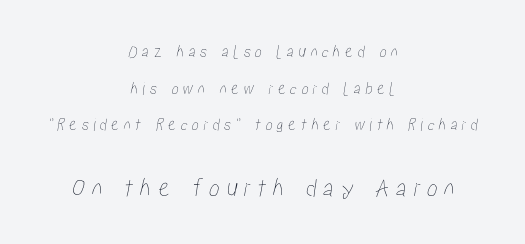
Q: Is the text underlined? A: No.
Q: How is the paragraph aligned? A: Centered.
Q: Is the spacing between letters normal or unusually wide? A: Unusually wide.
Q: Is the spacing between lines tight, normal or loose? A: Loose.
Q: Which block of text is set in a larger size, the first (top) or the second (bottom)? A: The second (bottom) one.
